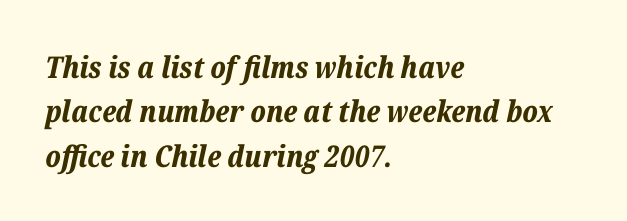
The image shows 30 px bold type, italic (leaning right); set left-aligned, normal line spacing (1.48x), normal letter spacing, not underlined; low stroke contrast and a medium x-height.
